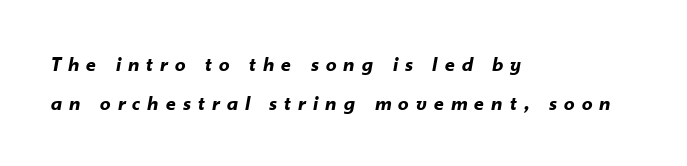
The image shows 21 px bold type, italic (leaning right); set left-aligned, line spacing 1.84x, unusually wide letter spacing (+0.34 em), not underlined.
